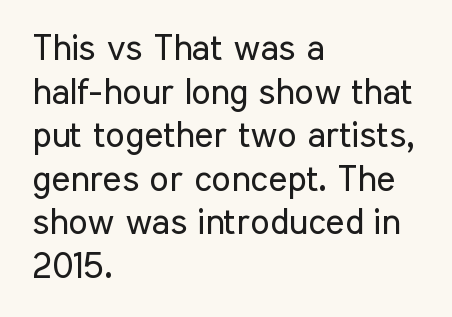
Here the designer chose a conventional face with non-uniform glyph widths. Stem width sits at or under what a default text font uses. Look at the bottom of the vertical strokes: they stop flat, with no serifs. The space beneath each line is pristine and unruled.
